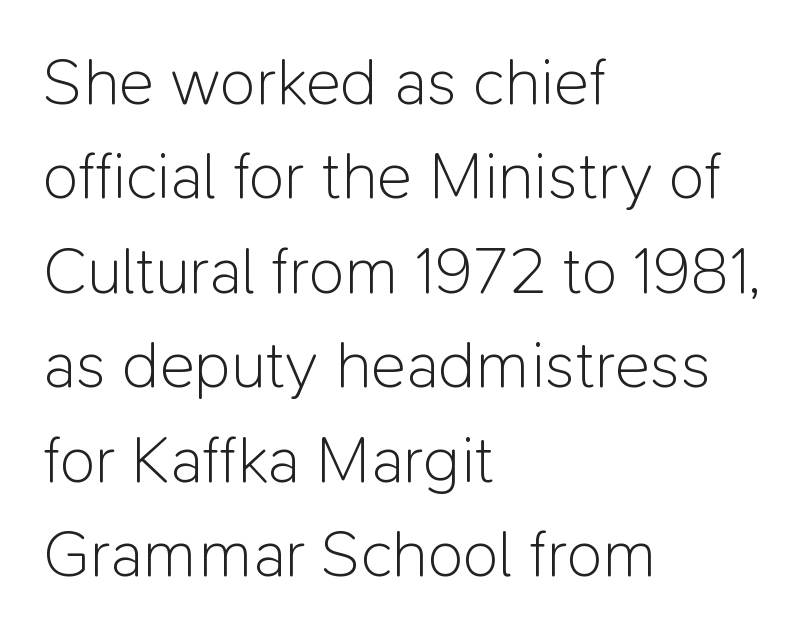
{"serif": "no", "italic": "no", "bold": "no", "weight": "light", "width": "normal", "stroke_contrast": "low", "x_height": "medium", "monospaced": "no", "underline": "no", "align": "left", "line_spacing": "normal", "line_spacing_ratio": 1.43, "letter_spacing": "normal", "letter_spacing_em": 0.0, "glyph_px": 66}
